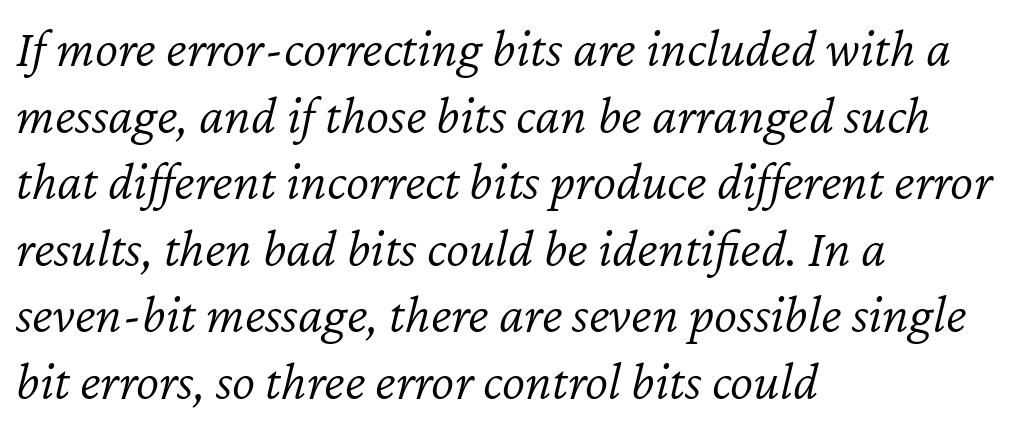
Q: Is the text bold? A: No.
Q: Is the text italic (slanted)? A: Yes, it leans right by about 12 degrees.
Q: Is the text underlined? A: No.
Q: How is the paragraph aligned? A: Left-aligned.
Q: Is the spacing between letters normal or unusually wide? A: Normal.
Q: Width (condensed, normal, or wide)? A: Normal.
Q: Stroke contrast? A: Low.
Q: x-height? A: Medium.
Q: Monospaced? A: No.
